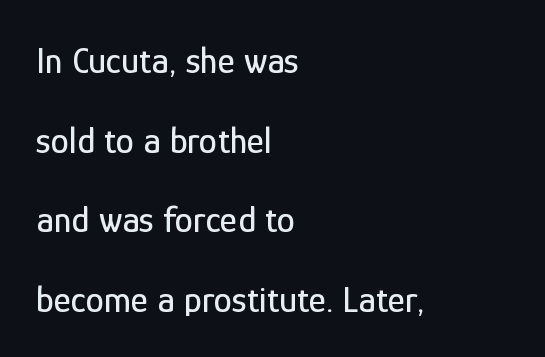
{"serif": "no", "italic": "no", "width": "condensed", "stroke_contrast": "low", "x_height": "medium", "monospaced": "no", "underline": "no", "align": "left", "line_spacing": "loose", "line_spacing_ratio": 2.15, "letter_spacing": "normal", "letter_spacing_em": 0.0, "glyph_px": 37}
